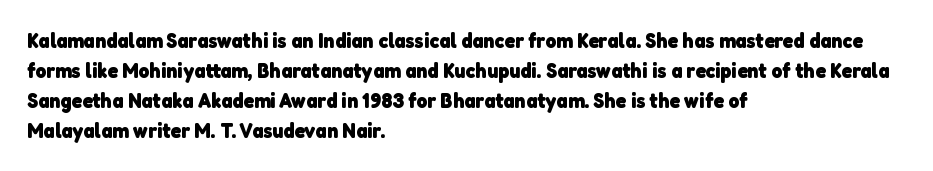
Q: Is the text bold? A: Yes.
Q: Is the text underlined? A: No.
Q: How is the paragraph aligned? A: Left-aligned.
Q: Is the spacing between letters normal or unusually wide? A: Normal.
Q: Is the spacing between lines tight, normal or loose? A: Normal.
